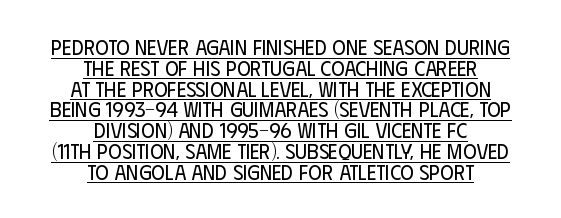
Q: Is the text bold? A: No.
Q: Is the text italic (slanted)? A: No, it is upright.
Q: Is the text underlined? A: Yes.
Q: How is the paragraph aligned? A: Centered.
Q: Is the spacing between letters normal or unusually wide? A: Normal.
Q: Is the spacing between lines tight, normal or loose? A: Tight.
